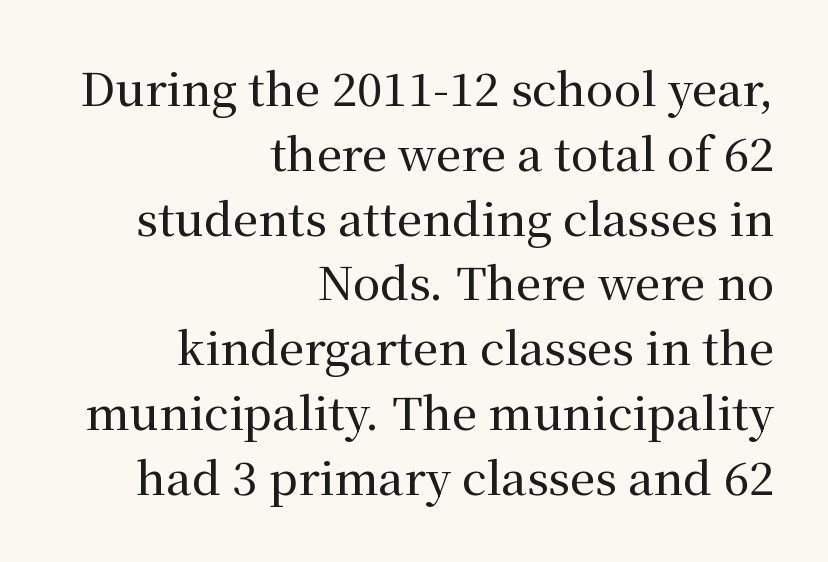
{"serif": "yes", "italic": "no", "width": "normal", "stroke_contrast": "medium", "x_height": "medium", "monospaced": "no", "underline": "no", "align": "right", "line_spacing": "normal", "line_spacing_ratio": 1.44, "letter_spacing": "normal", "letter_spacing_em": 0.0, "glyph_px": 45}
